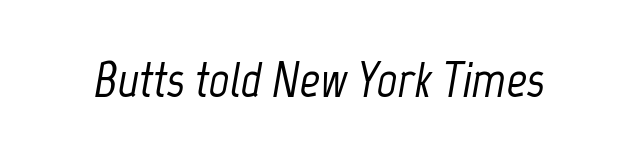
{"italic": "yes", "lean": "right", "slant_degrees": 12, "width": "condensed", "stroke_contrast": "low", "x_height": "medium", "monospaced": "no", "underline": "no", "letter_spacing": "normal", "letter_spacing_em": 0.0, "glyph_px": 50}
